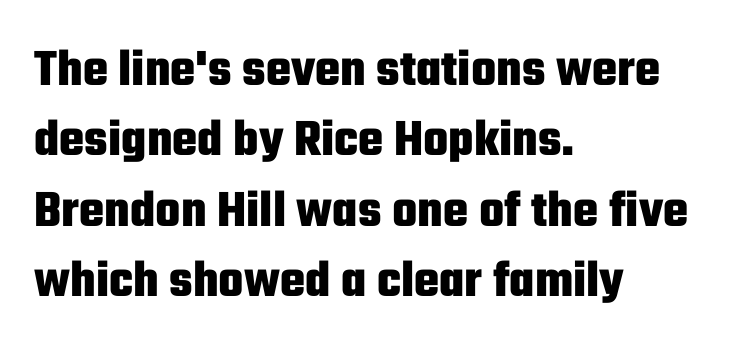
The image shows 53 px heavy, condensed sans-serif type, upright; set left-aligned, normal line spacing (1.33x), normal letter spacing, not underlined; low stroke contrast and a medium x-height.
